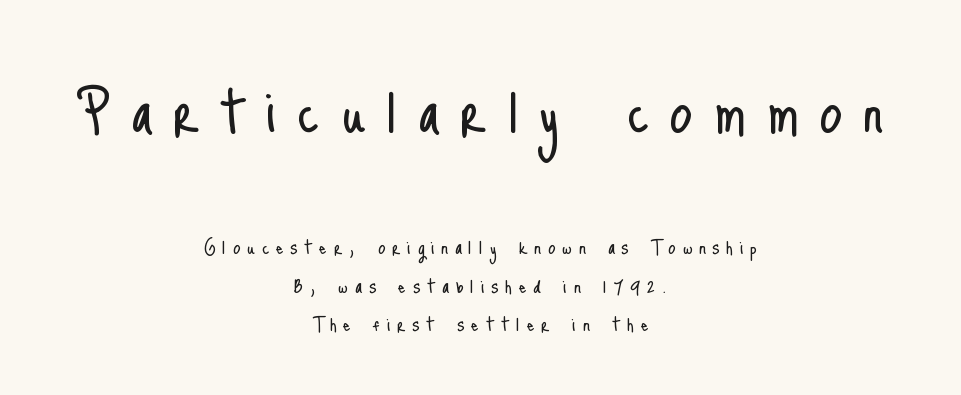
{"serif": "no", "italic": "no", "bold": "no", "weight": "light", "width": "condensed", "stroke_contrast": "low", "x_height": "small", "monospaced": "no", "underline": "no", "align": "center", "line_spacing": "normal", "line_spacing_ratio": 1.6, "letter_spacing": "wide", "letter_spacing_em": 0.28, "larger_block": "first", "size_ratio": 3.04, "glyph_px": 73}
